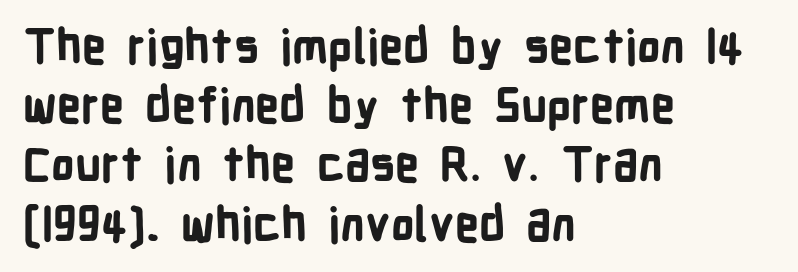
This sample has the flowing, uneven cadence of proportional lettering. The area under the type is left untouched. Do the letters lean? They stand straight. Typographically, this falls in the sans-serif category.
